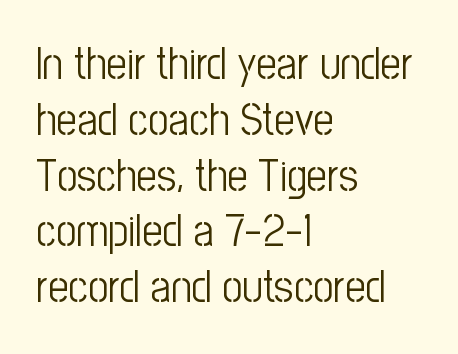
Q: Is the text bold? A: No.
Q: Is the text italic (slanted)? A: No, it is upright.
Q: Is the typeface a serif or a sans-serif typeface? A: Sans-serif.
Q: Is the text underlined? A: No.
Q: How is the paragraph aligned? A: Left-aligned.
Q: Is the spacing between letters normal or unusually wide? A: Normal.
Q: Width (condensed, normal, or wide)? A: Condensed.
Q: Stroke contrast? A: Low.
Q: x-height? A: Medium.
Q: Monospaced? A: No.
